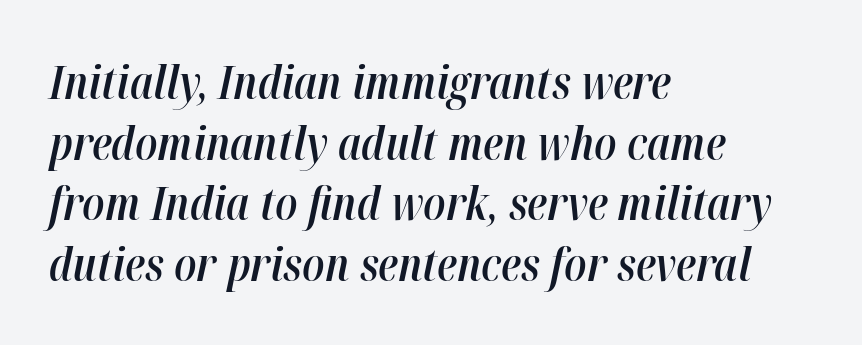
{"italic": "yes", "lean": "right", "slant_degrees": 12, "bold": "semi", "weight": "semibold", "width": "condensed", "stroke_contrast": "high", "x_height": "medium", "monospaced": "no", "underline": "no", "align": "left", "line_spacing": "normal", "line_spacing_ratio": 1.32, "letter_spacing": "normal", "letter_spacing_em": 0.0, "glyph_px": 46}
